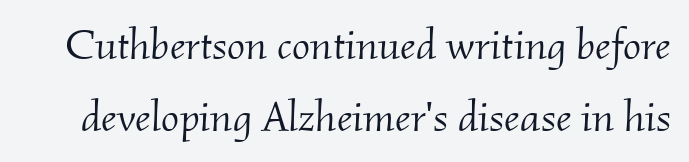
Q: Is the text bold? A: No.
Q: Is the text italic (slanted)? A: Yes, it leans right by about 2 degrees.
Q: Is the typeface a serif or a sans-serif typeface? A: Serif.
Q: Is the text underlined? A: No.
Q: Is the spacing between letters normal or unusually wide? A: Normal.
Q: Is the spacing between lines tight, normal or loose? A: Normal.
Q: Width (condensed, normal, or wide)? A: Normal.
Q: Stroke contrast? A: Medium.
Q: x-height? A: Small.
Q: Monospaced? A: No.
